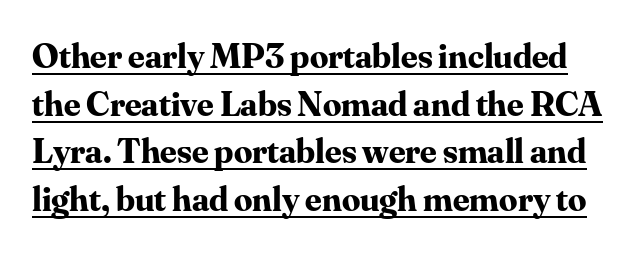
The image shows 36 px bold serif type, upright; set normal line spacing (1.32x), normal letter spacing, underlined; medium stroke contrast and a small x-height.
